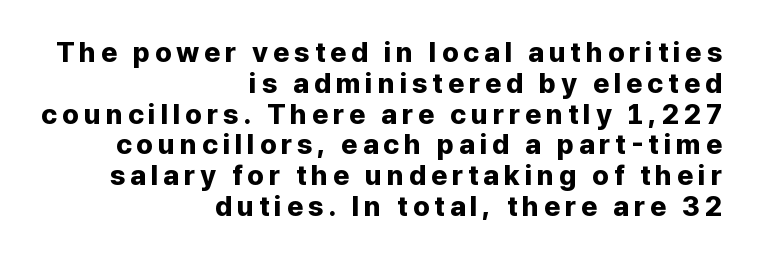
Decoration check: the copy has no underline. Posture: vertical. The rag falls on the left side of this text block. The face used here is proportionally spaced, like ordinary book or web type. The line-height multiplier appears low, near solid setting.
